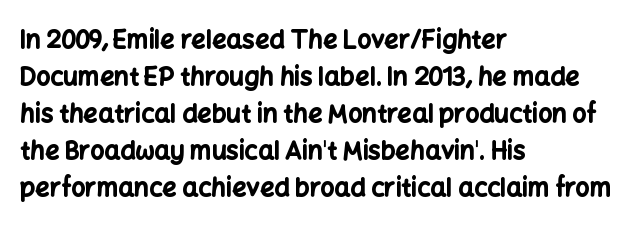
{"italic": "no", "bold": "yes", "underline": "no", "align": "left", "line_spacing": "normal", "line_spacing_ratio": 1.48, "letter_spacing": "normal", "letter_spacing_em": 0.0, "glyph_px": 25}
